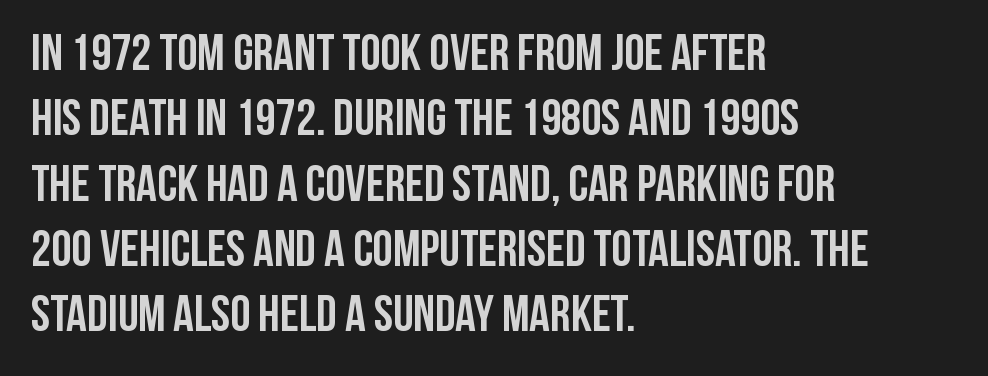
{"serif": "no", "italic": "no", "bold": "yes", "weight": "semibold", "width": "condensed", "stroke_contrast": "low", "x_height": "large", "monospaced": "no", "underline": "no", "align": "left", "line_spacing": "normal", "line_spacing_ratio": 1.28, "letter_spacing": "normal", "letter_spacing_em": 0.0, "glyph_px": 51}
